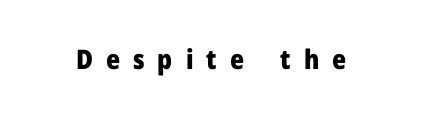
The image shows 27 px bold type, upright; set unusually wide letter spacing (+0.48 em), not underlined.
